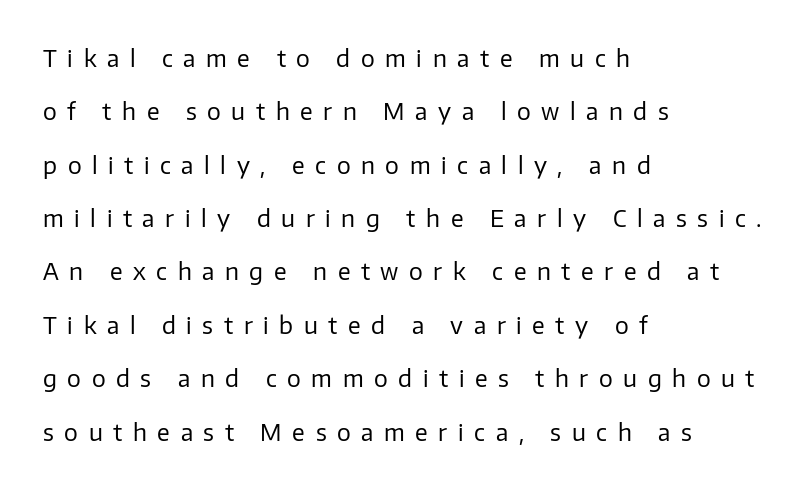
{"italic": "no", "bold": "no", "underline": "no", "align": "left", "line_spacing": "loose", "line_spacing_ratio": 2.32, "letter_spacing": "wide", "letter_spacing_em": 0.46, "glyph_px": 23}
